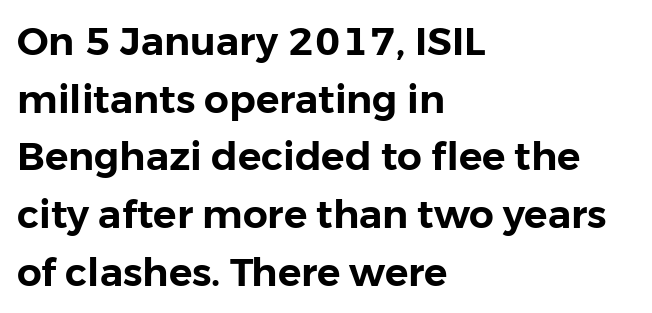
{"serif": "no", "italic": "no", "width": "normal", "stroke_contrast": "low", "x_height": "medium", "monospaced": "no", "underline": "no", "align": "left", "line_spacing": "normal", "line_spacing_ratio": 1.48, "letter_spacing": "normal", "letter_spacing_em": 0.0, "glyph_px": 39}
